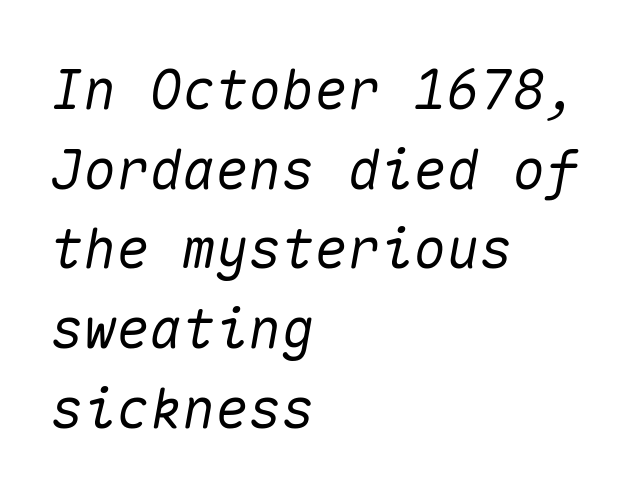
Q: Is the text italic (slanted)? A: Yes, it leans right by about 10 degrees.
Q: Is the text underlined? A: No.
Q: How is the paragraph aligned? A: Left-aligned.
Q: Is the spacing between letters normal or unusually wide? A: Normal.
Q: Is the spacing between lines tight, normal or loose? A: Normal.
Q: Width (condensed, normal, or wide)? A: Normal.
Q: Stroke contrast? A: Medium.
Q: x-height? A: Medium.
Q: Monospaced? A: Yes.
